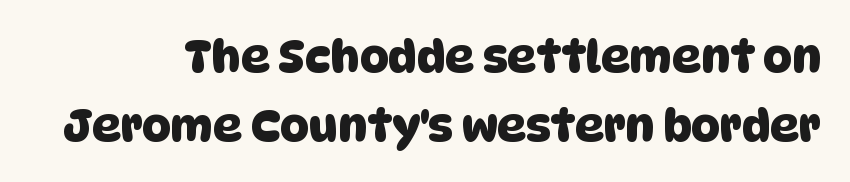
Q: Is the typeface a serif or a sans-serif typeface? A: Sans-serif.
Q: Is the text underlined? A: No.
Q: Is the spacing between letters normal or unusually wide? A: Normal.
Q: Is the spacing between lines tight, normal or loose? A: Normal.
Q: Width (condensed, normal, or wide)? A: Normal.
Q: Stroke contrast? A: Low.
Q: x-height? A: Large.
Q: Monospaced? A: No.
